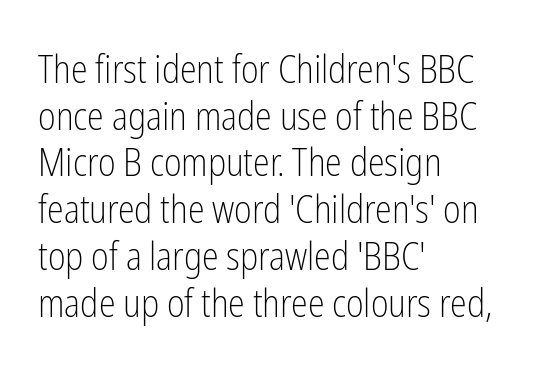
The string is rendered with underlining switched off. Alignment: flush left. Serif or sans? Sans — the stroke terminals are bare. Ascenders rise straight up at ninety degrees. No chunkiness to these letters — they're not bold.
